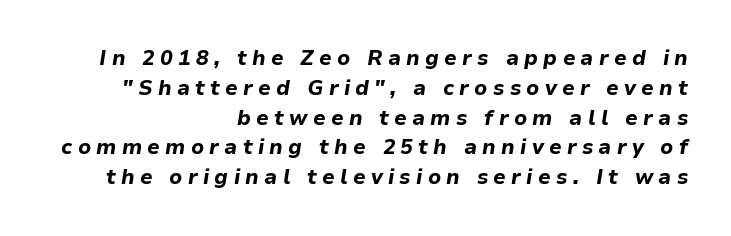
The image shows 21 px bold type, italic (leaning right); set right-aligned, normal line spacing (1.42x), unusually wide letter spacing (+0.25 em), not underlined.
